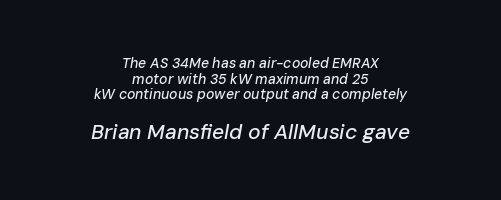
The image shows 21 px text type, italic (leaning right); set centered, tight line spacing (1.12x), normal letter spacing, not underlined; the second (bottom) block is 1.5x larger.
